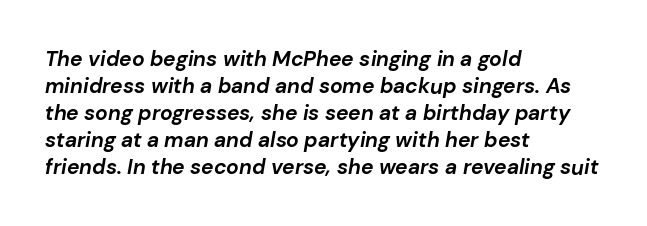
Q: Is the text bold? A: Yes.
Q: Is the text italic (slanted)? A: Yes, it leans right by about 10 degrees.
Q: Is the text underlined? A: No.
Q: How is the paragraph aligned? A: Left-aligned.
Q: Is the spacing between letters normal or unusually wide? A: Normal.
Q: Is the spacing between lines tight, normal or loose? A: Normal.
